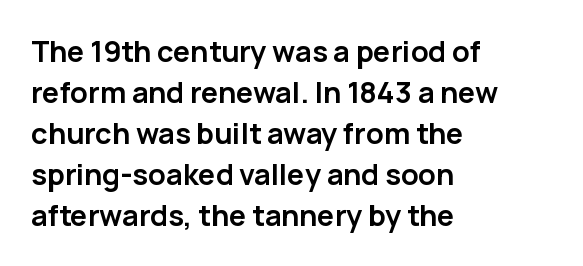
The image shows 29 px semibold sans-serif type, upright; set left-aligned, normal line spacing (1.41x), normal letter spacing, not underlined; low stroke contrast and a medium x-height.
